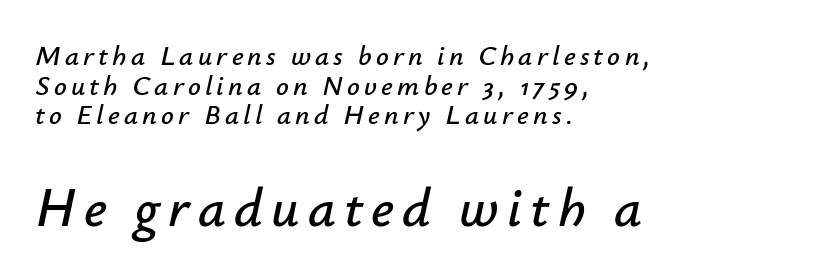
The image shows 55 px text type, italic (leaning right); set left-aligned, tight line spacing (1.06x), not underlined; the second (bottom) block is 1.96x larger; low stroke contrast and a small x-height.
